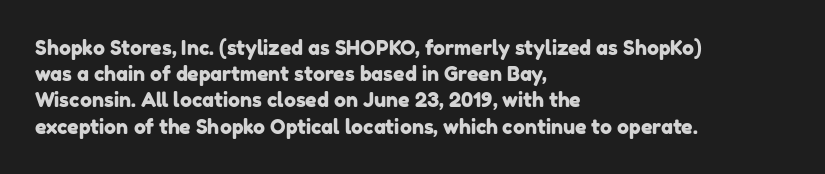
Q: Is the text underlined? A: No.
Q: How is the paragraph aligned? A: Left-aligned.
Q: Is the spacing between letters normal or unusually wide? A: Normal.
Q: Is the spacing between lines tight, normal or loose? A: Normal.
